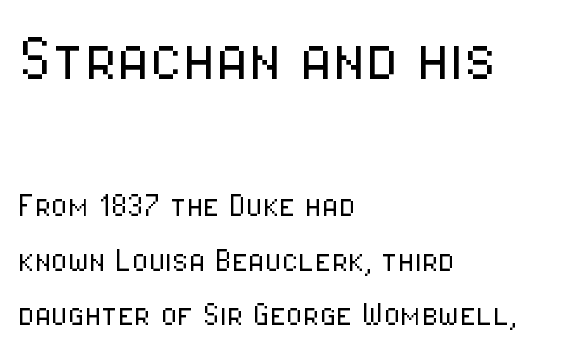
{"serif": "no", "italic": "no", "bold": "no", "weight": "light", "width": "condensed", "stroke_contrast": "low", "x_height": "medium", "monospaced": "no", "underline": "no", "align": "left", "line_spacing": "normal", "line_spacing_ratio": 1.43, "letter_spacing": "normal", "letter_spacing_em": 0.0, "larger_block": "first", "size_ratio": 1.97, "glyph_px": 75}
